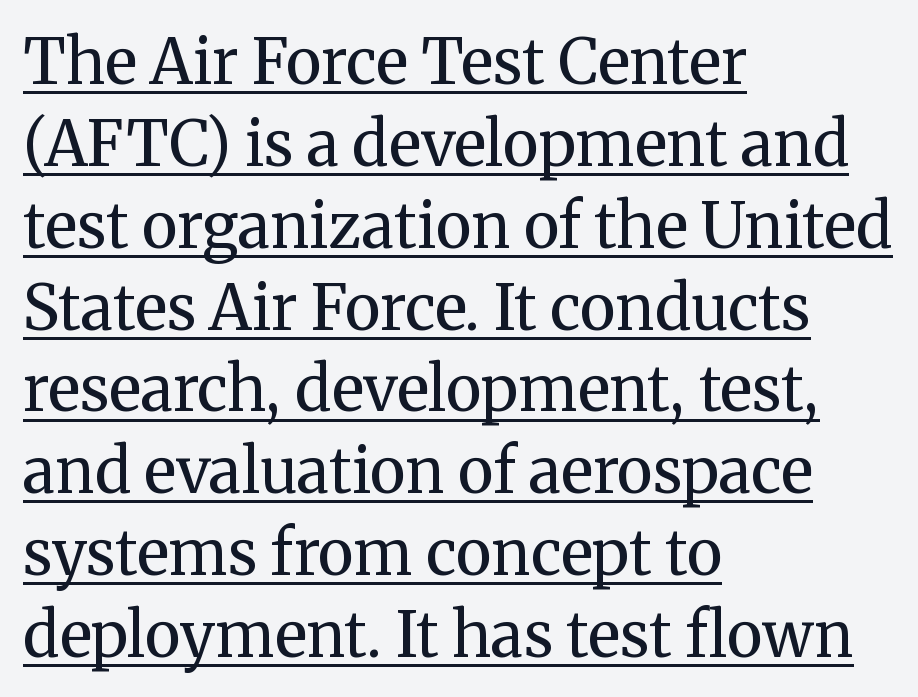
These lines stack with their left ends in a neat column. Does a line run under the words? Yes, clearly. Ordinary non-slanted type is in use. This is serif lettering, the kind often seen in printed books. The letterforms sit shoulder to shoulder at normal distance.
